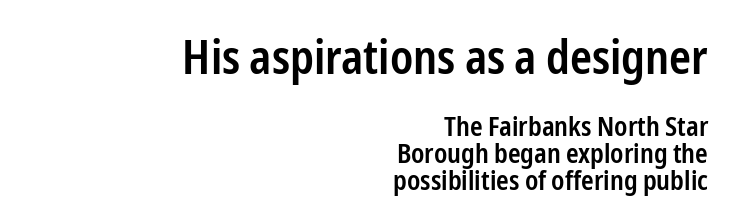
{"serif": "no", "italic": "no", "bold": "semi", "weight": "semibold", "width": "condensed", "stroke_contrast": "low", "x_height": "medium", "monospaced": "no", "underline": "no", "align": "right", "line_spacing": "tight", "line_spacing_ratio": 0.99, "letter_spacing": "normal", "letter_spacing_em": 0.0, "larger_block": "first", "size_ratio": 1.74, "glyph_px": 47}
